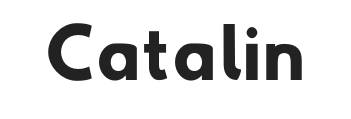
{"serif": "no", "bold": "yes", "weight": "heavy", "width": "normal", "stroke_contrast": "low", "x_height": "small", "monospaced": "no", "underline": "no", "letter_spacing": "normal", "letter_spacing_em": 0.0, "glyph_px": 66}
